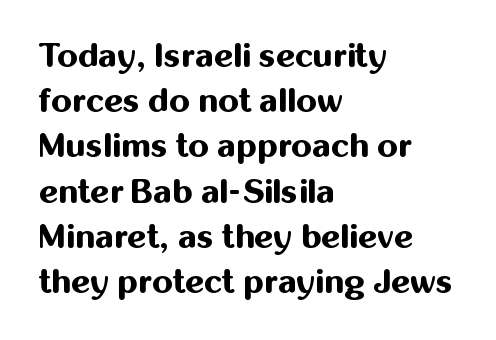
{"serif": "no", "italic": "no", "bold": "yes", "weight": "bold", "width": "normal", "stroke_contrast": "medium", "x_height": "medium", "monospaced": "no", "underline": "no", "align": "left", "line_spacing": "normal", "line_spacing_ratio": 1.37, "letter_spacing": "normal", "letter_spacing_em": 0.0, "glyph_px": 33}
